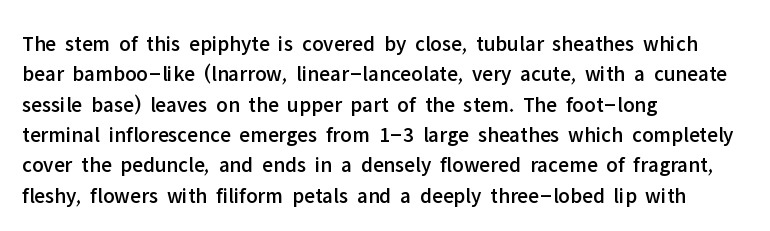
The image shows 22 px text type, upright; set left-aligned, normal line spacing (1.38x), normal letter spacing, not underlined.
